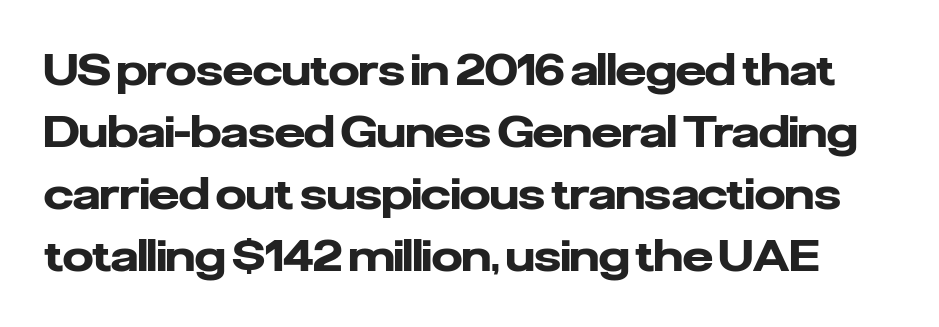
The image shows 43 px heavy sans-serif type, upright; set normal line spacing (1.44x), normal letter spacing, not underlined; low stroke contrast and a medium x-height.
